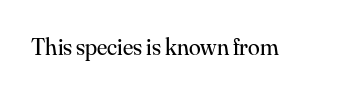
Only glyphs here, with clear space below each row. Notice how the stems are strictly vertical — no italics here. Between one letter and the next there's only the usual sliver of space. Is this a heavy cut? Hardly; it is regular or lighter.
